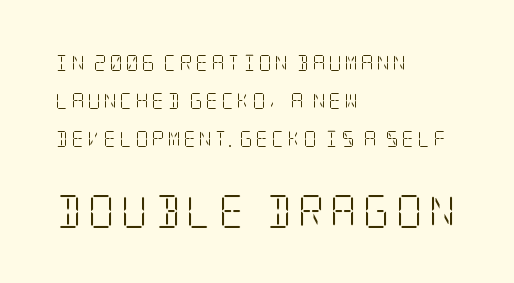
The image shows 33 px light, condensed serif type, upright; set left-aligned, loose line spacing (2.36x), not underlined; the second (bottom) block is 2.06x larger; low stroke contrast and a large x-height.
